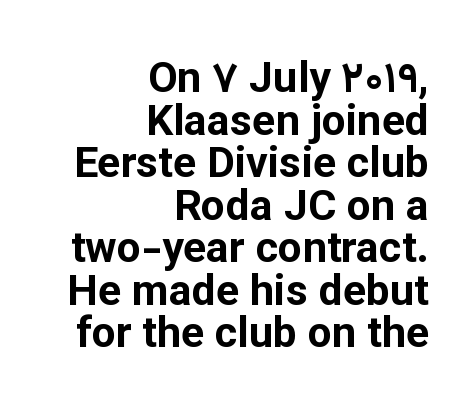
The image shows 43 px bold sans-serif type, upright; set right-aligned, tight line spacing (0.99x), normal letter spacing, not underlined; low stroke contrast and a medium x-height.
